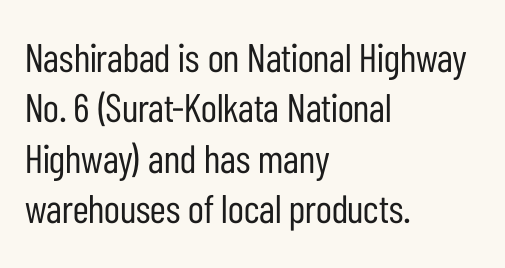
The image shows 40 px regular-weight, condensed sans-serif type, upright; set left-aligned, normal line spacing (1.26x), normal letter spacing, not underlined; low stroke contrast and a medium x-height.
